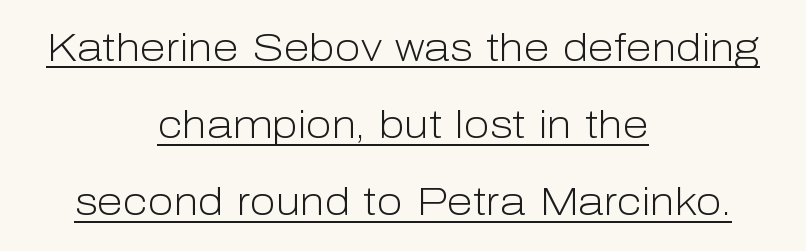
Casual observation: everything's sitting right in the middle. The letterforms sit shoulder to shoulder at normal distance. The leading is generous, giving the passage an open texture. Each letter keeps its own natural width here, so spacing adapts to shape. This is roman type, the default non-slanted kind.
